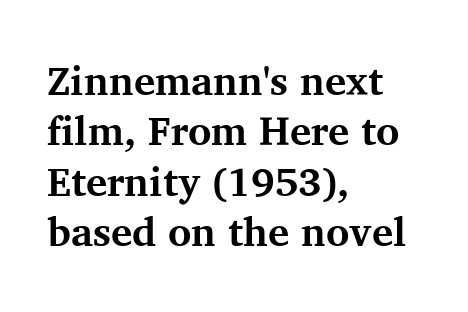
Just letters on the line, the space beneath them empty. Evenly set lines give the paragraph a standard silhouette. This rendering leaves character spacing at its baseline value. Looks like regular typesetting: each glyph gets only the width it needs.
